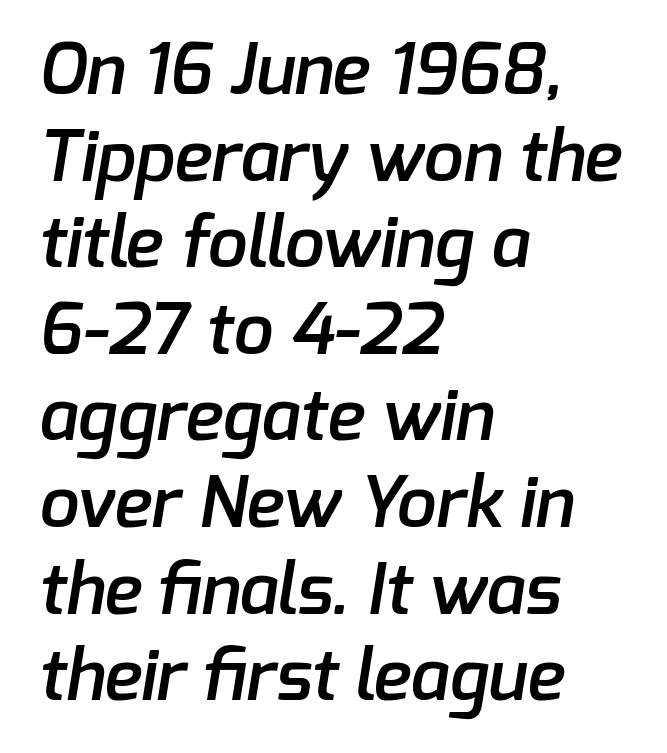
{"serif": "no", "bold": "semi", "weight": "semibold", "width": "normal", "stroke_contrast": "low", "x_height": "medium", "monospaced": "no", "underline": "no", "align": "left", "line_spacing_ratio": 1.22, "letter_spacing": "normal", "letter_spacing_em": 0.0, "glyph_px": 71}
